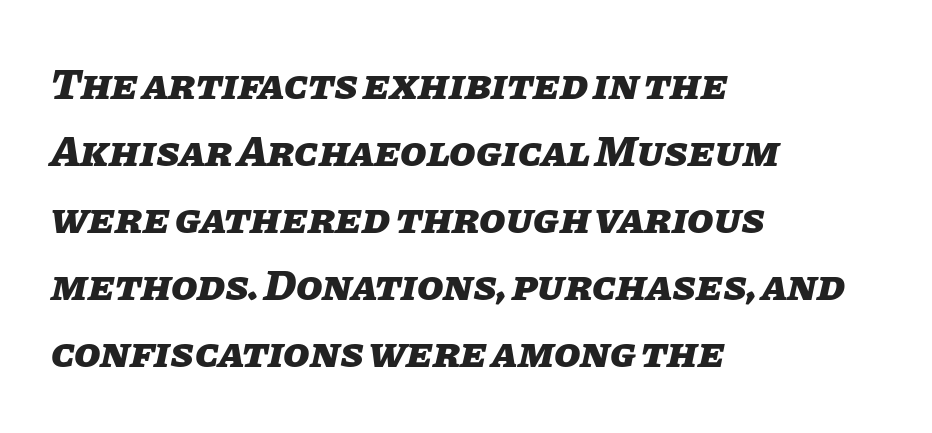
Q: Is the text bold? A: Yes.
Q: Is the text italic (slanted)? A: Yes, it leans right by about 11 degrees.
Q: Is the text underlined? A: No.
Q: How is the paragraph aligned? A: Left-aligned.
Q: Is the spacing between letters normal or unusually wide? A: Normal.
Q: Is the spacing between lines tight, normal or loose? A: Normal.
Q: Width (condensed, normal, or wide)? A: Normal.
Q: Stroke contrast? A: Low.
Q: x-height? A: Large.
Q: Monospaced? A: No.
